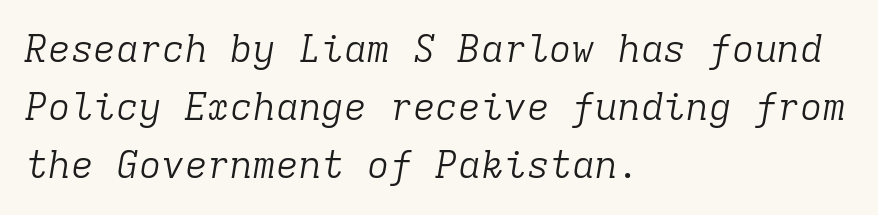
To sum up the face: it has serifs. The letters are slanted; this is an italic face. If you drew a ruler down the left edge, every line would touch it. The rendering uses a moderate line-height, typical for paragraphs.
